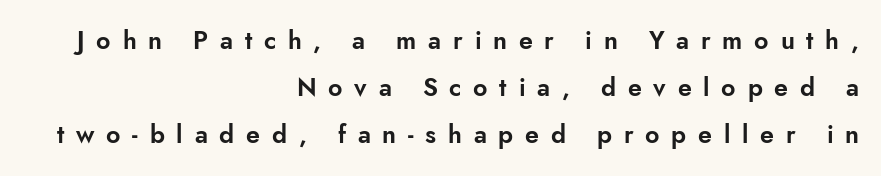
The type is letterspaced generously, with wide tracking. Unlike italic type, these characters show no tilt at all. The rag falls on the left side of this text block. Bare-footed words on every line.
